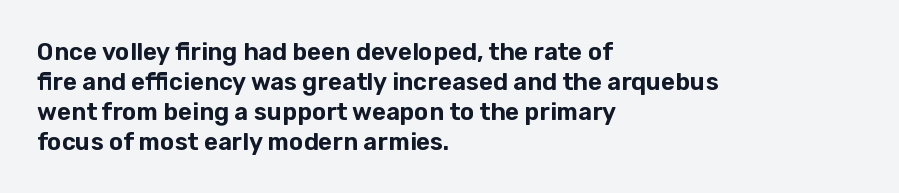
{"italic": "no", "underline": "no", "align": "left", "line_spacing": "normal", "line_spacing_ratio": 1.25, "letter_spacing": "normal", "letter_spacing_em": 0.0, "glyph_px": 24}
